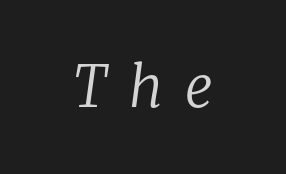
The image shows 56 px regular-weight serif type, italic (leaning right); set unusually wide letter spacing (+0.39 em), not underlined; low stroke contrast and a medium x-height.
